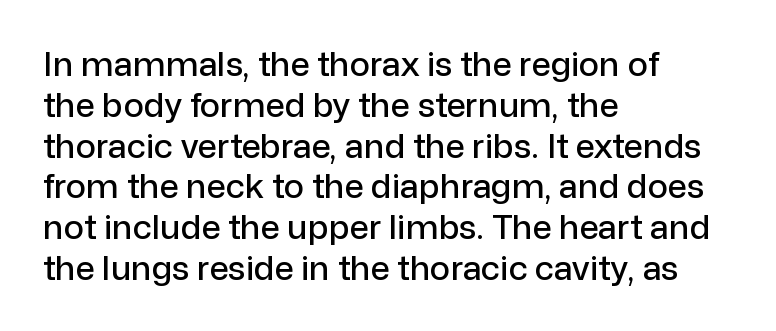
The image shows 34 px sans-serif type, upright; set left-aligned, line spacing 1.2x, normal letter spacing, not underlined; low stroke contrast and a medium x-height.
